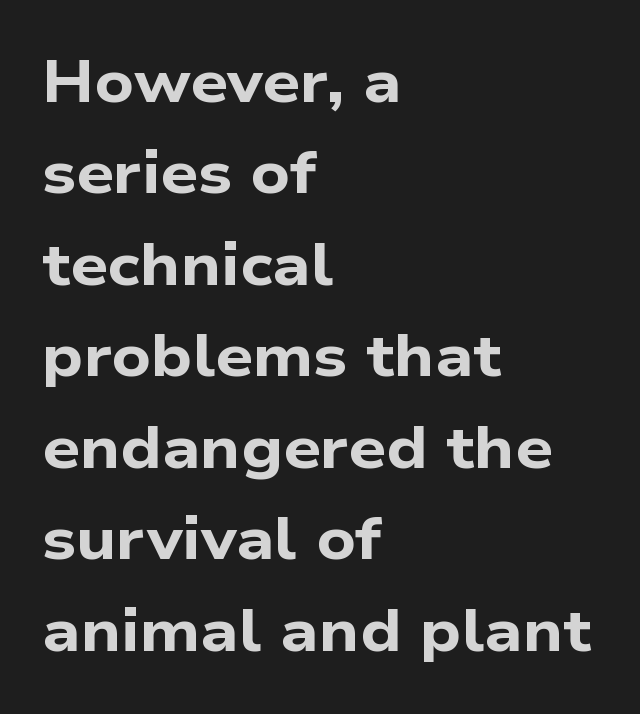
Spacing verdict: proportional, widths tailored to each character. The strokes are fattened all the way to bold. The strip under each line holds only bare page. This is sans-serif lettering, the kind often seen on screens and signage.
